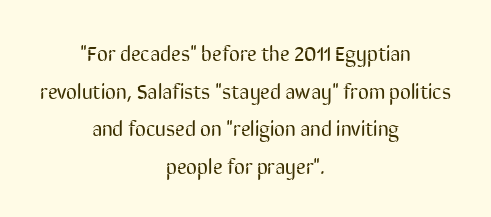
The image shows 21 px text type, upright; set centered, line spacing 1.79x, normal letter spacing, not underlined.
